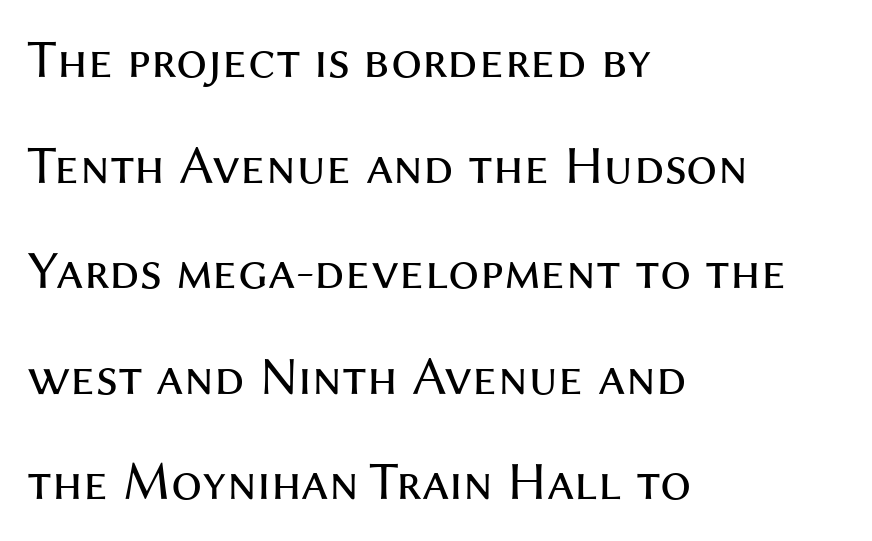
Q: Is the text bold? A: No.
Q: Is the text italic (slanted)? A: No, it is upright.
Q: Is the typeface a serif or a sans-serif typeface? A: Sans-serif.
Q: Is the text underlined? A: No.
Q: How is the paragraph aligned? A: Left-aligned.
Q: Is the spacing between letters normal or unusually wide? A: Normal.
Q: Is the spacing between lines tight, normal or loose? A: Loose.
Q: Width (condensed, normal, or wide)? A: Normal.
Q: Stroke contrast? A: Medium.
Q: x-height? A: Medium.
Q: Monospaced? A: No.
